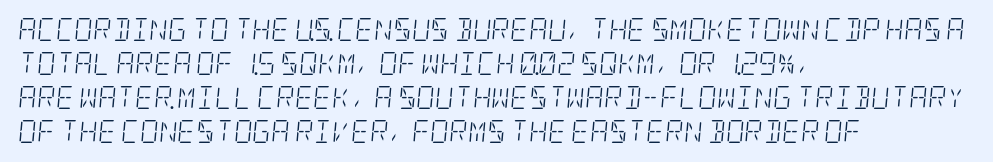
The image shows 23 px text type, italic (leaning right); set left-aligned, normal line spacing (1.48x), normal letter spacing, not underlined.
